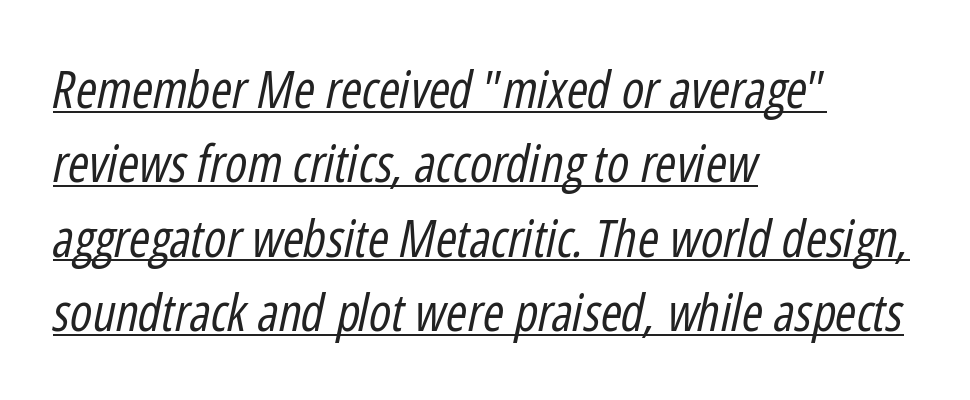
{"italic": "yes", "lean": "right", "slant_degrees": 12, "bold": "no", "weight": "regular", "width": "condensed", "stroke_contrast": "low", "x_height": "medium", "monospaced": "no", "underline": "yes", "align": "left", "line_spacing": "normal", "line_spacing_ratio": 1.46, "letter_spacing": "normal", "letter_spacing_em": 0.0, "glyph_px": 51}
